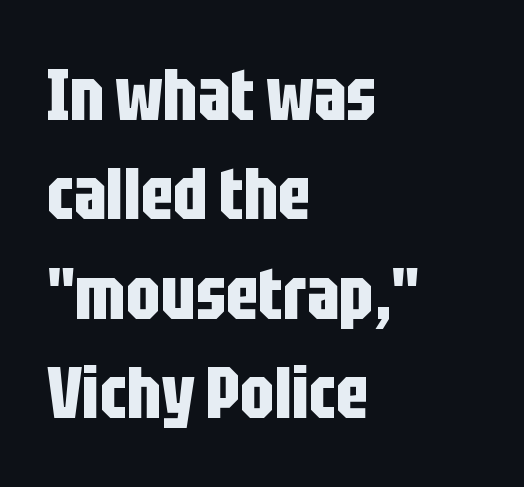
Q: Is the text bold? A: Yes.
Q: Is the text italic (slanted)? A: No, it is upright.
Q: Is the typeface a serif or a sans-serif typeface? A: Sans-serif.
Q: Is the text underlined? A: No.
Q: How is the paragraph aligned? A: Left-aligned.
Q: Is the spacing between letters normal or unusually wide? A: Normal.
Q: Is the spacing between lines tight, normal or loose? A: Normal.
Q: Width (condensed, normal, or wide)? A: Condensed.
Q: Stroke contrast? A: Low.
Q: x-height? A: Large.
Q: Monospaced? A: No.
